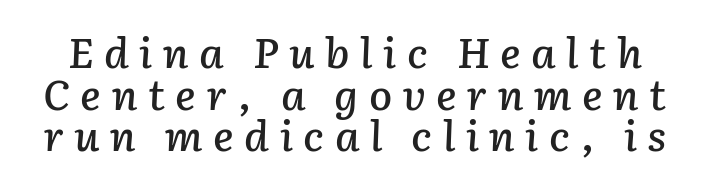
{"italic": "yes", "lean": "right", "slant_degrees": 2, "width": "normal", "stroke_contrast": "low", "x_height": "medium", "monospaced": "no", "underline": "no", "line_spacing": "tight", "line_spacing_ratio": 0.99, "letter_spacing": "wide", "letter_spacing_em": 0.25, "glyph_px": 42}
